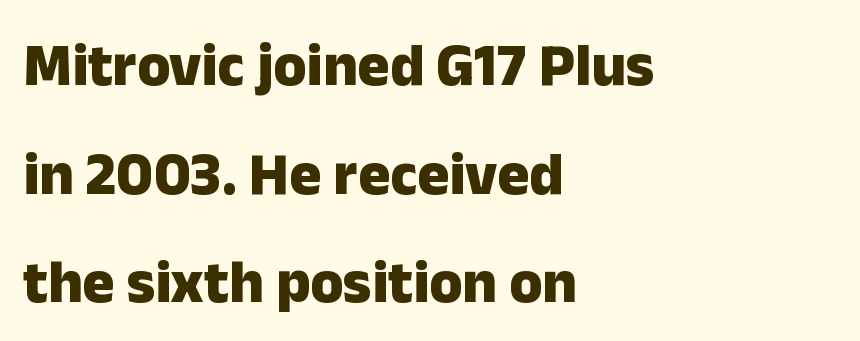
Q: Is the text bold? A: Yes.
Q: Is the text italic (slanted)? A: No, it is upright.
Q: Is the typeface a serif or a sans-serif typeface? A: Sans-serif.
Q: Is the text underlined? A: No.
Q: How is the paragraph aligned? A: Left-aligned.
Q: Is the spacing between letters normal or unusually wide? A: Normal.
Q: Width (condensed, normal, or wide)? A: Normal.
Q: Stroke contrast? A: Low.
Q: x-height? A: Medium.
Q: Monospaced? A: No.
